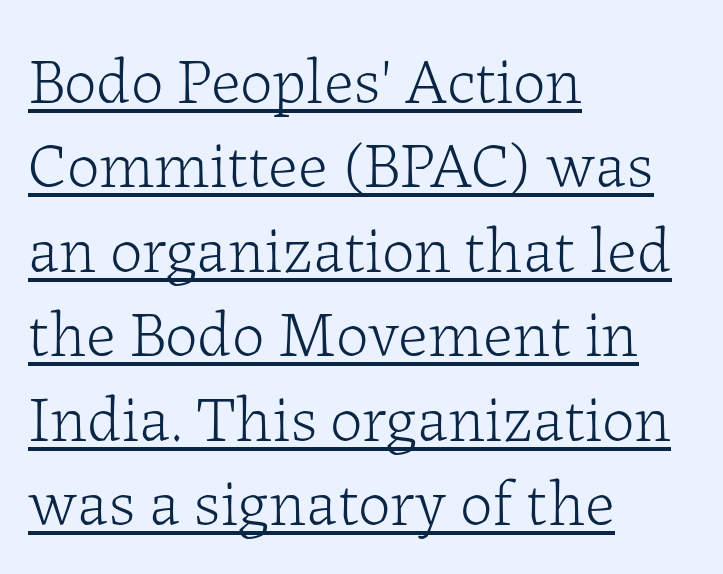
{"serif": "yes", "italic": "no", "bold": "no", "weight": "light", "width": "normal", "stroke_contrast": "low", "x_height": "medium", "monospaced": "no", "underline": "yes", "align": "left", "line_spacing": "normal", "line_spacing_ratio": 1.3, "letter_spacing": "normal", "letter_spacing_em": 0.0, "glyph_px": 65}
